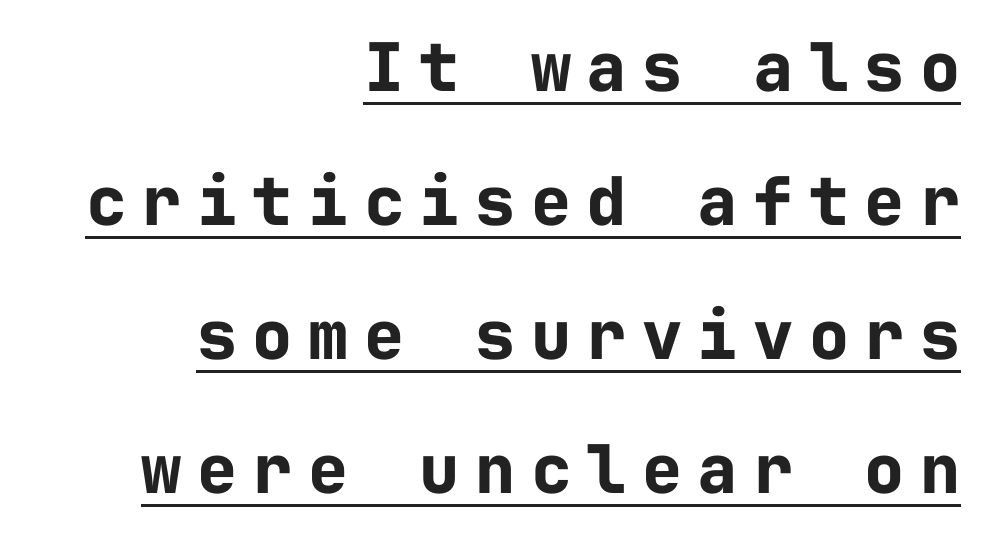
Q: Is the text bold? A: Yes.
Q: Is the text italic (slanted)? A: No, it is upright.
Q: Is the typeface a serif or a sans-serif typeface? A: Sans-serif.
Q: Is the text underlined? A: Yes.
Q: How is the paragraph aligned? A: Right-aligned.
Q: Is the spacing between letters normal or unusually wide? A: Unusually wide.
Q: Is the spacing between lines tight, normal or loose? A: Loose.
Q: Width (condensed, normal, or wide)? A: Normal.
Q: Stroke contrast? A: Low.
Q: x-height? A: Medium.
Q: Monospaced? A: Yes.
